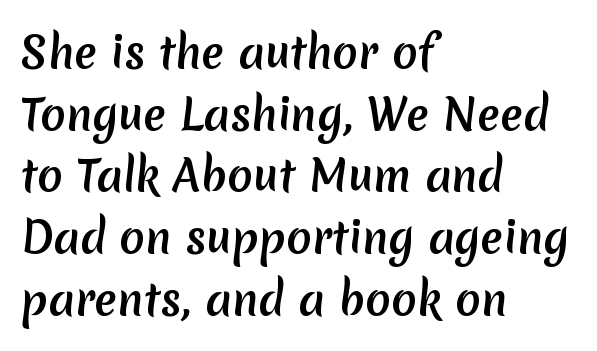
The face used here is a sans, in the tradition of grotesques and geometrics. Spacing between characters is what you'd get straight out of the box. Quick note: underline off. Interline gaps are of average width in this sample. Look at the stroke-to-counter ratio: heavy, a bold. These lines are rendered in a variable-pitch font.
